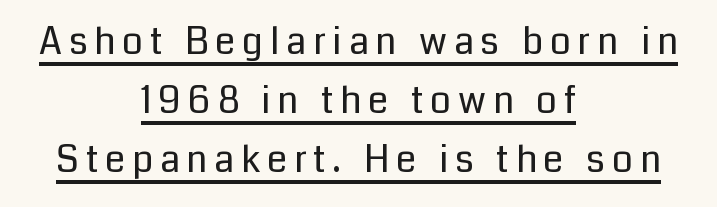
A typesetter would label this face a sans. Honestly, the row spacing looks completely unremarkable. The passage shown is typed in a proportional face where columns would drift. Stems here are at most as thick as an everyday book face. The paragraph shown floats in the horizontal middle.
